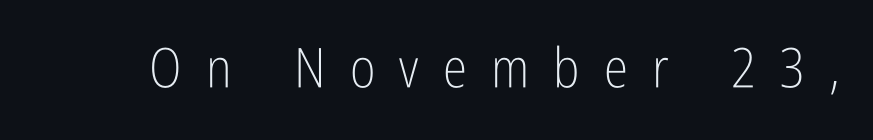
{"serif": "no", "italic": "no", "bold": "no", "weight": "light", "width": "condensed", "stroke_contrast": "low", "x_height": "medium", "monospaced": "no", "underline": "no", "letter_spacing": "wide", "letter_spacing_em": 0.44, "glyph_px": 55}
